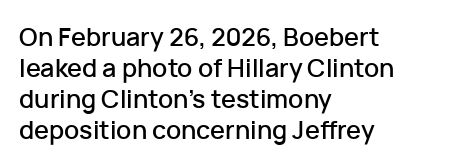
{"italic": "no", "underline": "no", "align": "left", "line_spacing_ratio": 1.24, "letter_spacing": "normal", "letter_spacing_em": 0.0, "glyph_px": 25}
